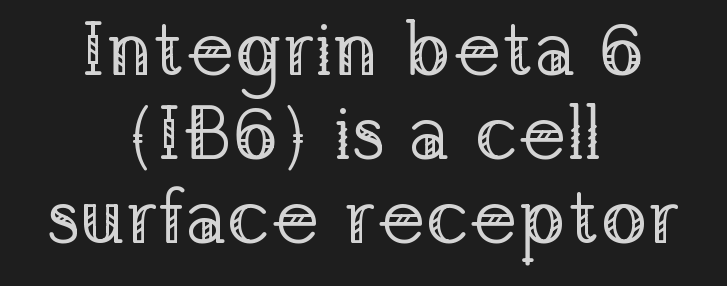
Q: Is the text bold? A: No.
Q: Is the text italic (slanted)? A: No, it is upright.
Q: Is the typeface a serif or a sans-serif typeface? A: Serif.
Q: Is the text underlined? A: No.
Q: How is the paragraph aligned? A: Centered.
Q: Is the spacing between letters normal or unusually wide? A: Normal.
Q: Is the spacing between lines tight, normal or loose? A: Tight.
Q: Width (condensed, normal, or wide)? A: Normal.
Q: Stroke contrast? A: Low.
Q: x-height? A: Medium.
Q: Monospaced? A: No.
